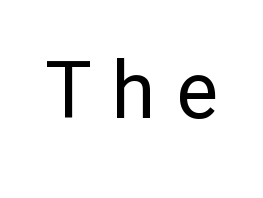
The image shows 79 px regular-weight sans-serif type, upright; set unusually wide letter spacing (+0.26 em), not underlined; low stroke contrast and a medium x-height.
